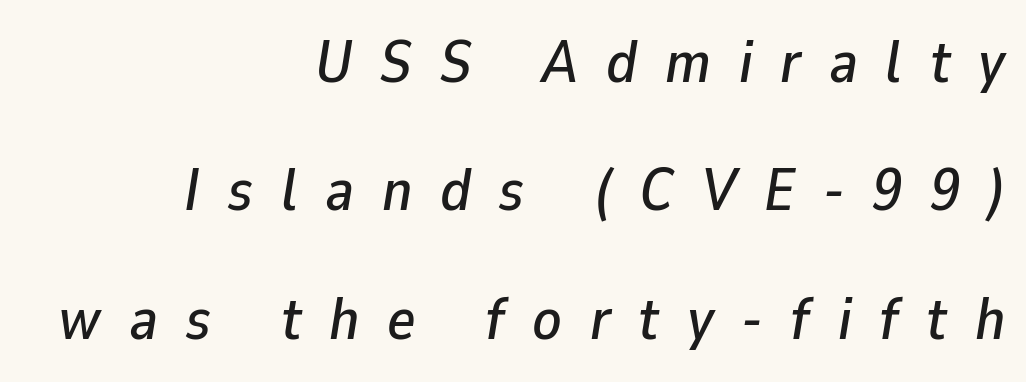
The image shows 60 px text type, italic (leaning right); set right-aligned, loose line spacing (2.14x), unusually wide letter spacing (+0.46 em), not underlined; low stroke contrast and a medium x-height.
